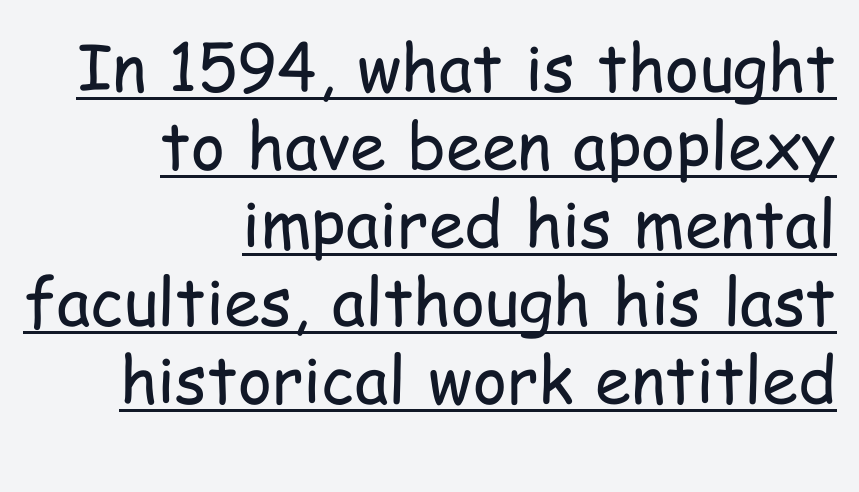
The image shows 65 px regular-weight, condensed sans-serif type, upright; set right-aligned, line spacing 1.2x, normal letter spacing, underlined; low stroke contrast and a medium x-height.
